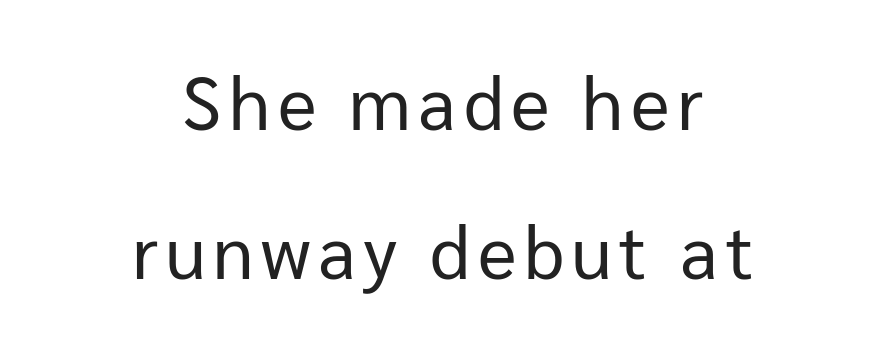
Nothing sits at the stroke ends, so this counts as sans-serif. Leading is clearly above the norm, producing a sparse column. Any mark beneath the type? The region is blank. Vertical stems look standard width or narrower in stroke. Is this a fixed-width face? No — the glyphs have proportional, varying widths. Every row of glyphs is offset so its center matches the block's center.
